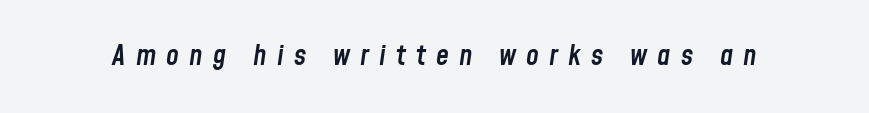
These lines carry some extra weight — a demibold, not a full bold. Nobody drew a line under any word here. Emphasis-style slanted type is in use. These lines have a slow, spaced-out rhythm from letter to letter. Here the designer chose a conventional face with non-uniform glyph widths.
